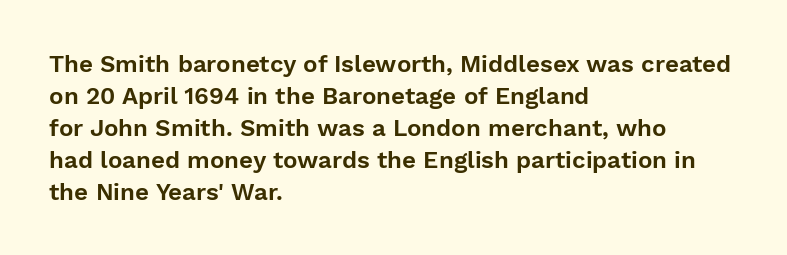
{"italic": "no", "underline": "no", "align": "left", "line_spacing": "normal", "line_spacing_ratio": 1.33, "letter_spacing": "normal", "letter_spacing_em": 0.0, "glyph_px": 24}
